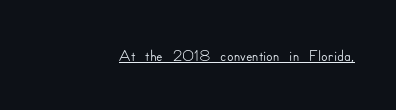
The image shows 24 px text type, upright; set normal letter spacing, underlined.
